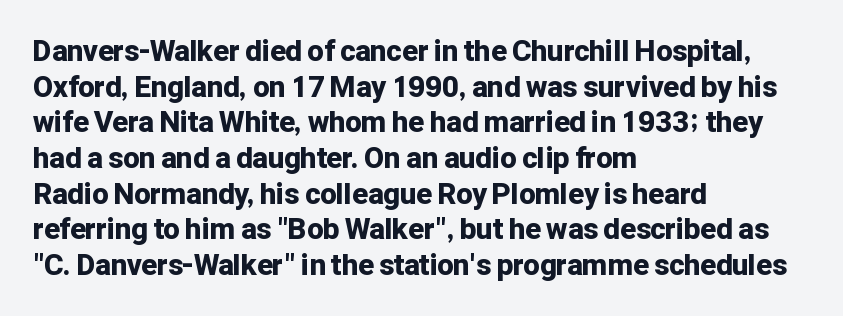
The space directly below the letters is spotless. Students, note that the glyphs here touch the page at normal intervals. On the weight axis this lands at bold, roughly 700. Character widths vary here, with narrow letters taking less room than wide ones. The typography opts for an upright posture over an oblique one. The typesetter chose a ragged-right arrangement here.
